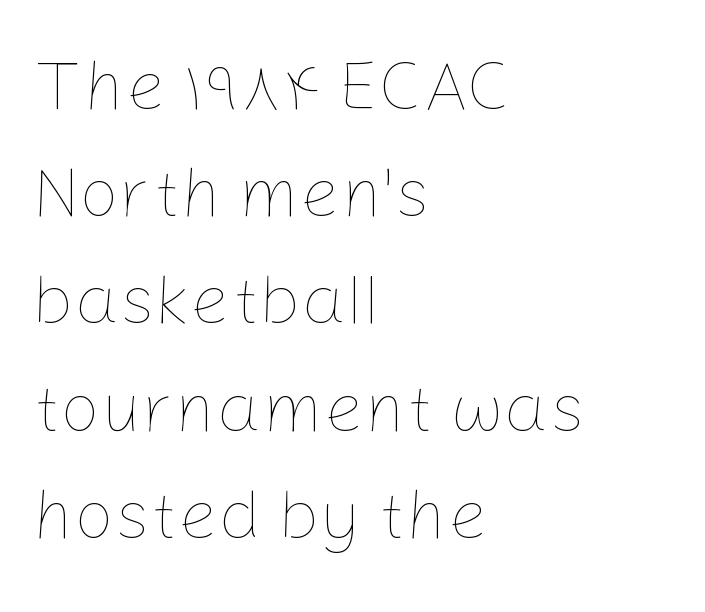
These lines are rendered in a variable-pitch font. Look at the tracking — it's just the regular setting, nothing added. Each new line begins a customary step beneath the previous one. Stem width sits at or under what a default text font uses.
